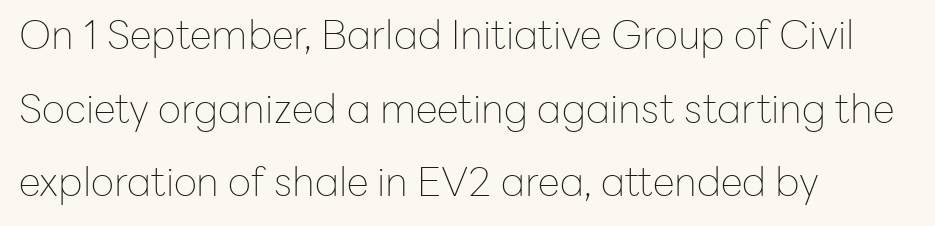
{"serif": "no", "italic": "no", "bold": "no", "weight": "thin", "width": "normal", "stroke_contrast": "low", "x_height": "medium", "monospaced": "no", "underline": "no", "align": "left", "line_spacing_ratio": 1.84, "letter_spacing": "normal", "letter_spacing_em": 0.0, "glyph_px": 40}
